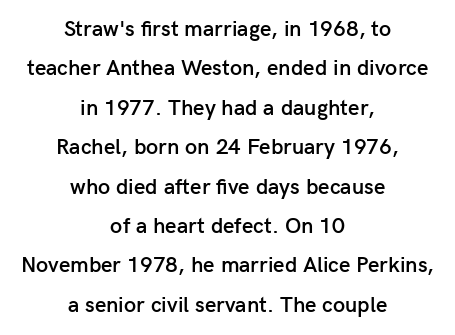
The image shows 22 px text type, upright; set centered, line spacing 1.79x, normal letter spacing, not underlined.
